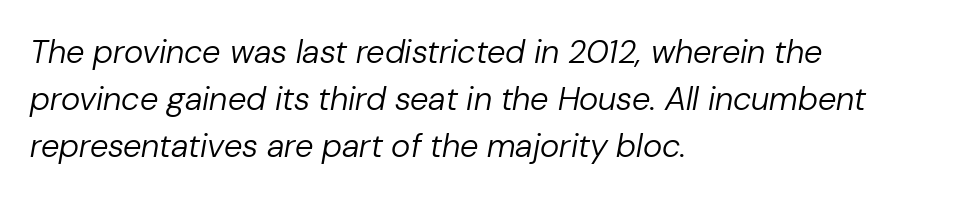
The image shows 33 px regular-weight type, italic (leaning right); set left-aligned, normal line spacing (1.42x), normal letter spacing, not underlined; low stroke contrast and a medium x-height.
